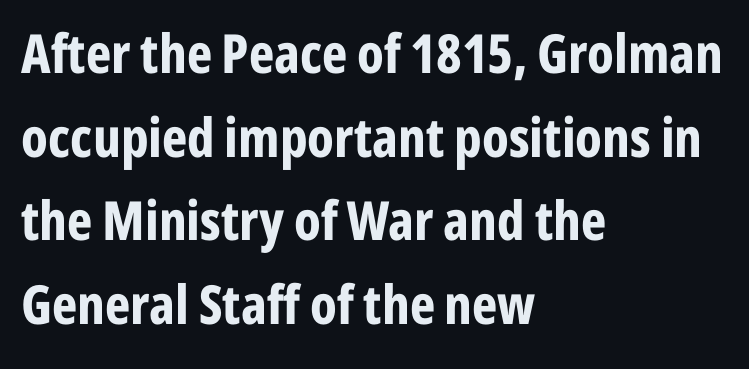
The specimen reads as upright at a glance. Are there feet on the stems? There aren't — it's a sans. The passage is arranged the way most books set body copy — flush left. Rule under the text: the space is simply empty. A typesetter would call this proportional, since set widths differ per character.
